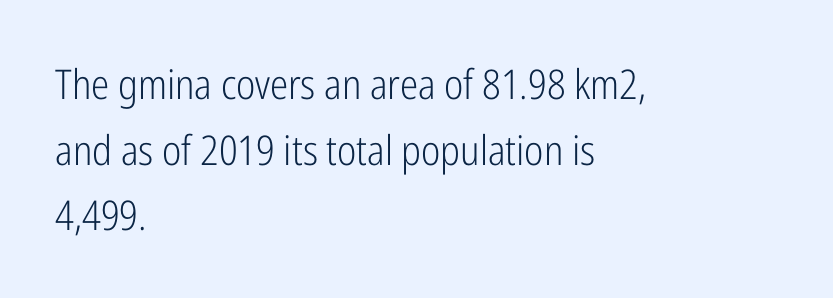
{"serif": "no", "italic": "no", "bold": "no", "weight": "light", "width": "condensed", "stroke_contrast": "low", "x_height": "medium", "monospaced": "no", "underline": "no", "align": "left", "line_spacing": "normal", "line_spacing_ratio": 1.6, "letter_spacing": "normal", "letter_spacing_em": 0.0, "glyph_px": 41}
